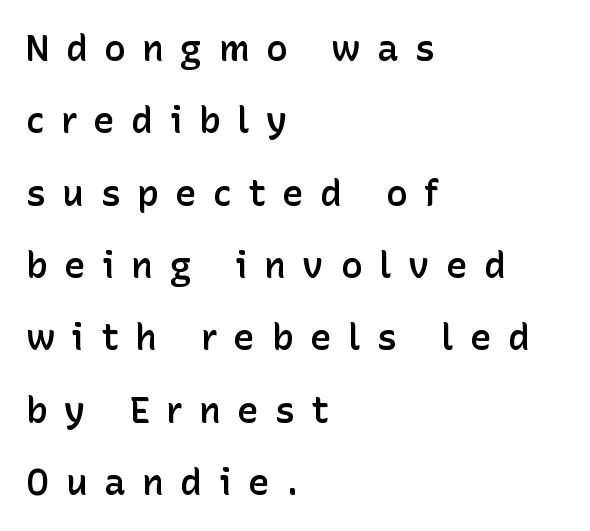
The letters advance in unequal steps, a hallmark of proportional type. Every row of glyphs begins at an identical x-position on the left. What kind of face is this? One without serifs — a sans. Quick note: interline space is abundant. The rendering uses a semibold face; strokes are thickened but not to full bold. Quick note: underline off.
